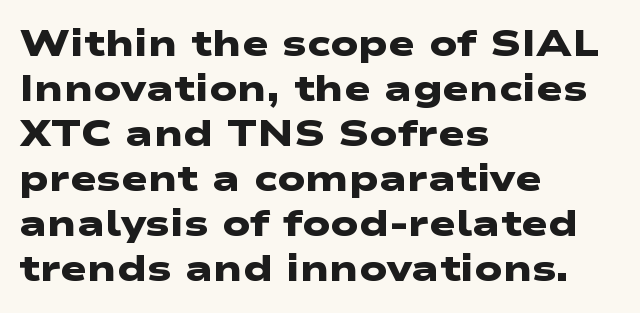
{"serif": "no", "bold": "yes", "weight": "heavy", "width": "wide", "stroke_contrast": "low", "x_height": "medium", "monospaced": "no", "underline": "no", "align": "left", "line_spacing": "normal", "line_spacing_ratio": 1.25, "letter_spacing": "normal", "letter_spacing_em": 0.0, "glyph_px": 36}
